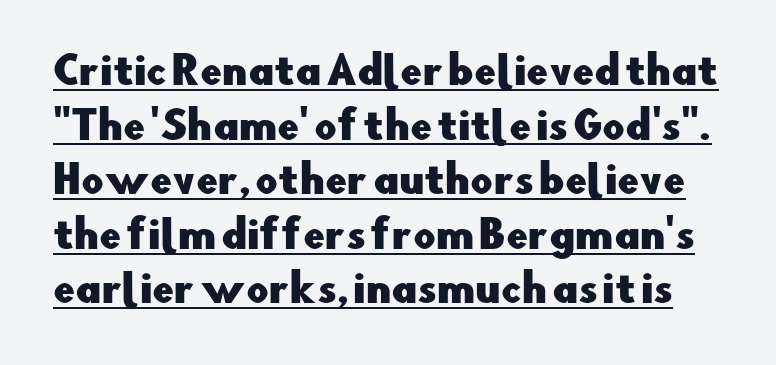
Q: Is the text italic (slanted)? A: No, it is upright.
Q: Is the typeface a serif or a sans-serif typeface? A: Sans-serif.
Q: Is the text underlined? A: Yes.
Q: Is the spacing between letters normal or unusually wide? A: Normal.
Q: Is the spacing between lines tight, normal or loose? A: Normal.
Q: Width (condensed, normal, or wide)? A: Normal.
Q: Stroke contrast? A: Low.
Q: x-height? A: Small.
Q: Monospaced? A: No.
